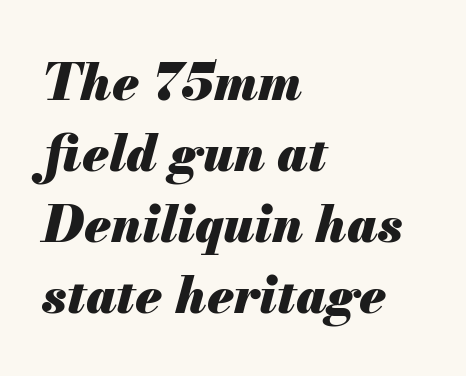
Q: Is the text bold? A: Yes.
Q: Is the text italic (slanted)? A: Yes, it leans right by about 13 degrees.
Q: Is the text underlined? A: No.
Q: How is the paragraph aligned? A: Left-aligned.
Q: Is the spacing between letters normal or unusually wide? A: Normal.
Q: Is the spacing between lines tight, normal or loose? A: Normal.
Q: Width (condensed, normal, or wide)? A: Normal.
Q: Stroke contrast? A: Medium.
Q: x-height? A: Small.
Q: Monospaced? A: No.
